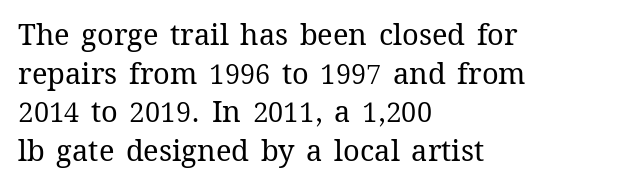
{"italic": "no", "bold": "no", "weight": "regular", "width": "normal", "stroke_contrast": "medium", "x_height": "medium", "monospaced": "no", "underline": "no", "align": "left", "line_spacing": "normal", "line_spacing_ratio": 1.33, "letter_spacing": "normal", "letter_spacing_em": 0.0, "glyph_px": 29}
